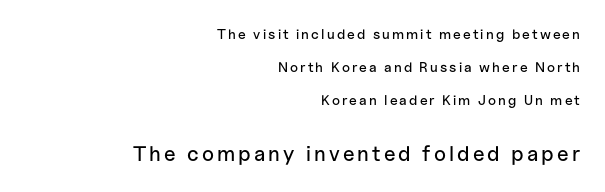
The image shows 21 px text type, upright; set right-aligned, loose line spacing (2.34x), not underlined; the second (bottom) block is 1.5x larger.
